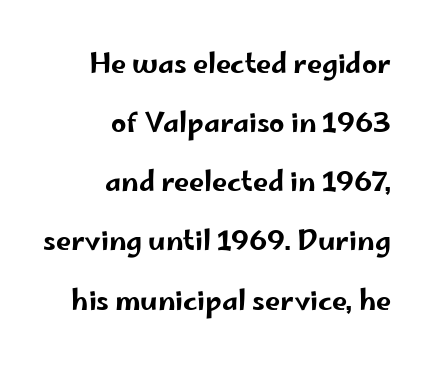
{"italic": "no", "underline": "no", "align": "right", "line_spacing": "loose", "line_spacing_ratio": 2.19, "letter_spacing": "normal", "letter_spacing_em": 0.0, "glyph_px": 27}
